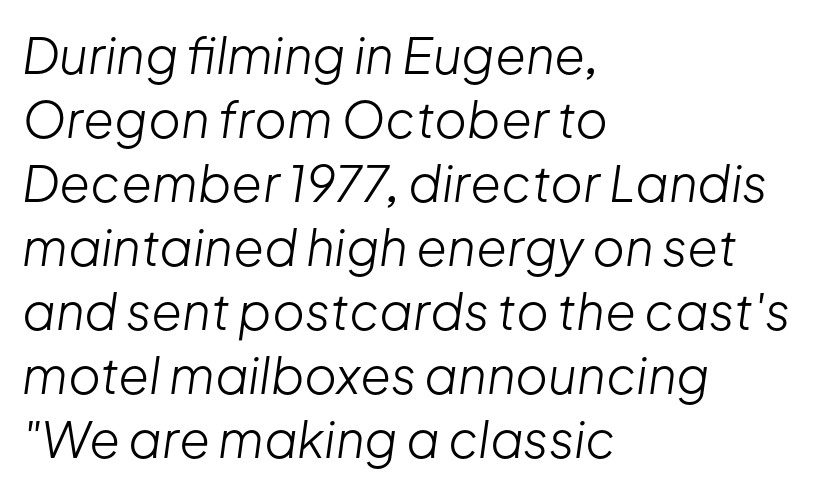
Q: Is the text bold? A: No.
Q: Is the text italic (slanted)? A: Yes, it leans right by about 8 degrees.
Q: Is the text underlined? A: No.
Q: How is the paragraph aligned? A: Left-aligned.
Q: Is the spacing between letters normal or unusually wide? A: Normal.
Q: Is the spacing between lines tight, normal or loose? A: Normal.
Q: Width (condensed, normal, or wide)? A: Normal.
Q: Stroke contrast? A: Low.
Q: x-height? A: Medium.
Q: Monospaced? A: No.
